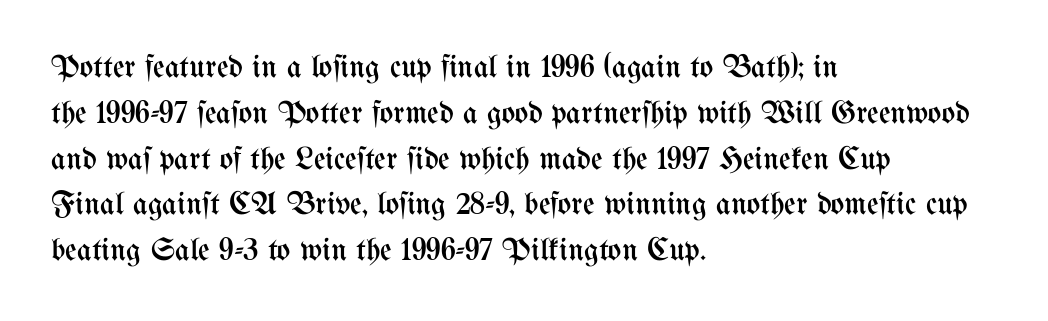
The image shows 32 px regular-weight, condensed type, upright; set left-aligned, normal line spacing (1.43x), normal letter spacing, not underlined; medium stroke contrast and a medium x-height.
